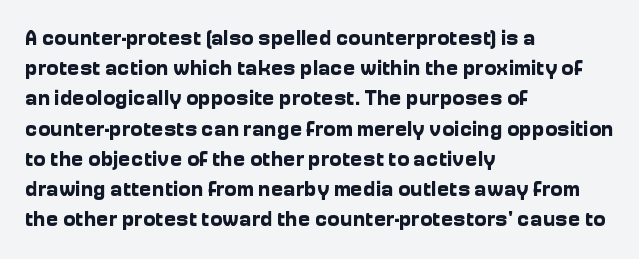
Q: Is the text bold? A: Yes.
Q: Is the text italic (slanted)? A: No, it is upright.
Q: Is the text underlined? A: No.
Q: How is the paragraph aligned? A: Left-aligned.
Q: Is the spacing between letters normal or unusually wide? A: Normal.
Q: Is the spacing between lines tight, normal or loose? A: Normal.
